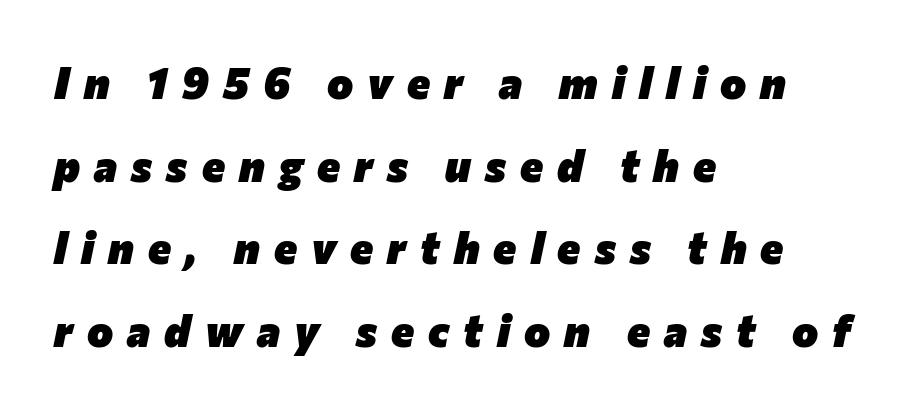
Q: Is the text bold? A: Yes.
Q: Is the text italic (slanted)? A: Yes, it leans right by about 12 degrees.
Q: Is the text underlined? A: No.
Q: How is the paragraph aligned? A: Left-aligned.
Q: Is the spacing between letters normal or unusually wide? A: Unusually wide.
Q: Width (condensed, normal, or wide)? A: Normal.
Q: Stroke contrast? A: Low.
Q: x-height? A: Medium.
Q: Monospaced? A: No.
